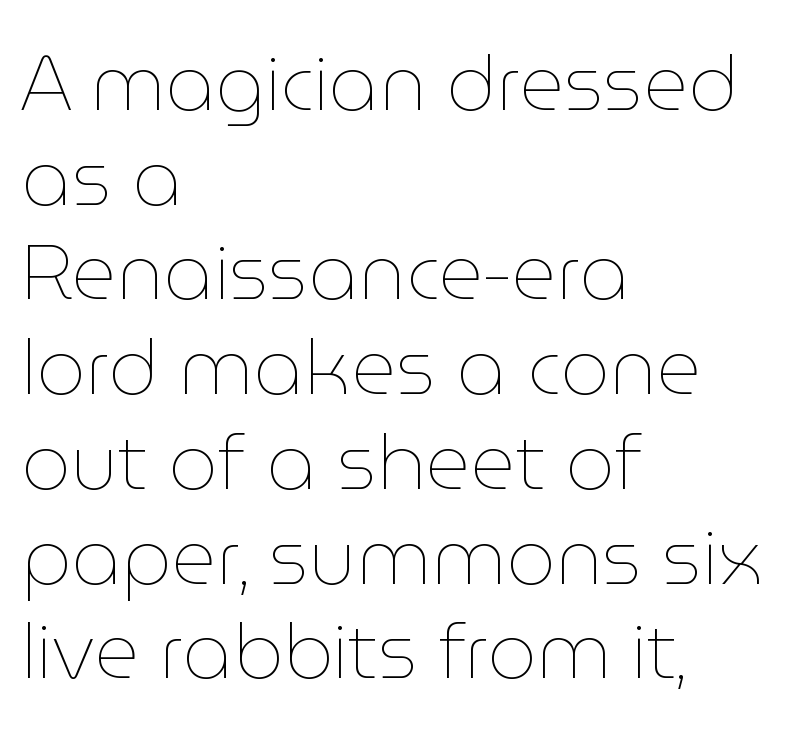
The image shows 77 px thin type, upright; set left-aligned, line spacing 1.23x, normal letter spacing, not underlined; low stroke contrast and a medium x-height.
